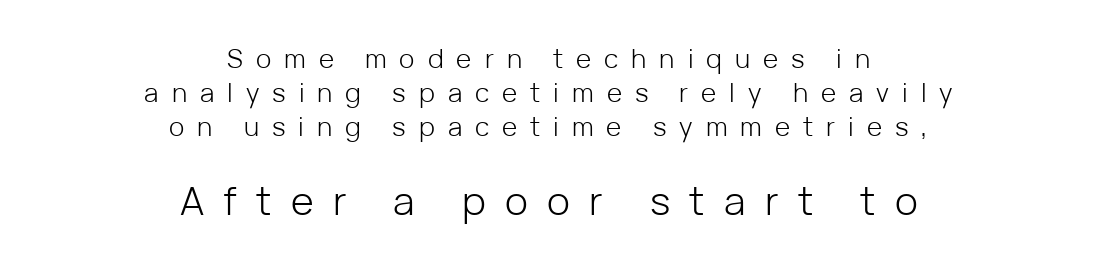
The image shows 39 px light sans-serif type, upright; set centered, normal line spacing (1.31x), unusually wide letter spacing (+0.5 em), not underlined; the second (bottom) block is 1.5x larger; low stroke contrast and a medium x-height.
